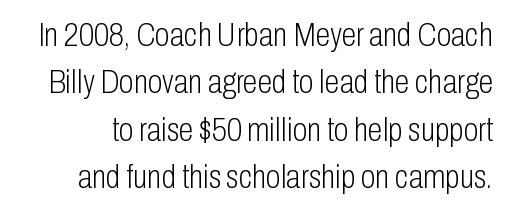
This is sans-serif lettering, the kind often seen on screens and signage. Beneath every word, the page is bare. A quiet, ordinary-to-light weight characterises the typeface. What's the leading like? Ordinary, nothing unusual. Ascenders rise straight up at ninety degrees. Is this a fixed-width face? No — the glyphs have proportional, varying widths.
